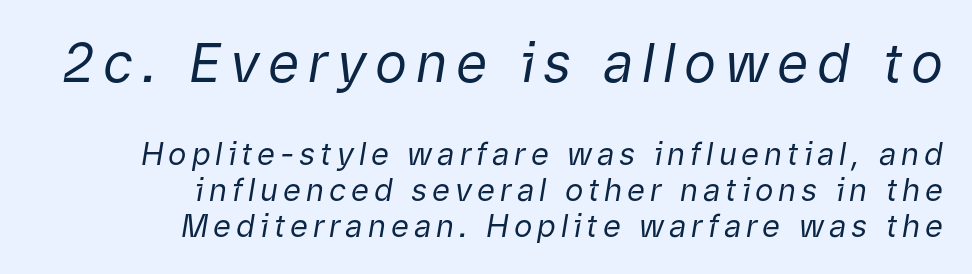
The image shows 54 px regular-weight type, italic (leaning right); set right-aligned, tight line spacing (1.15x), not underlined; the first (top) block is 1.74x larger; low stroke contrast and a medium x-height.
